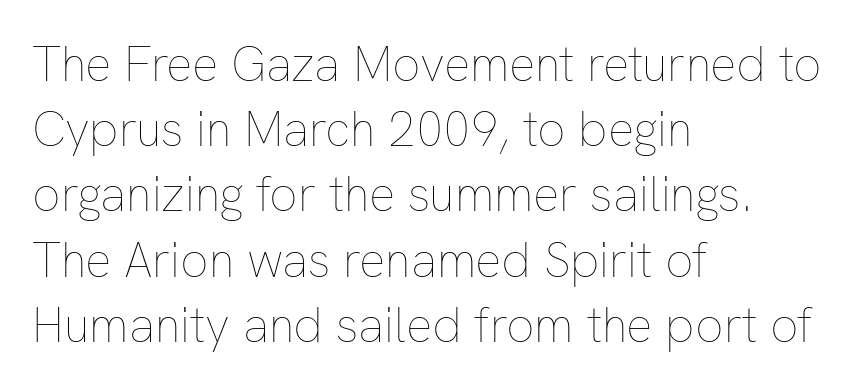
These lines keep a tight, regular rhythm from letter to letter. The weight would be labelled regular, book, light, or lighter still. These lines are rendered in a variable-pitch font. Plain, unruled lines of type. Where is the straight margin? On the left.
